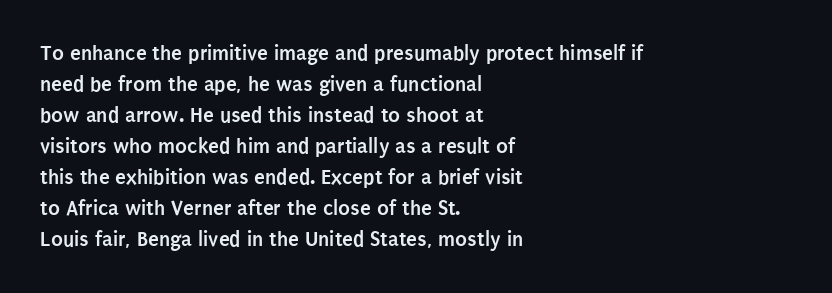
The image shows 22 px bold type, upright; set left-aligned, normal line spacing (1.41x), normal letter spacing, not underlined.
